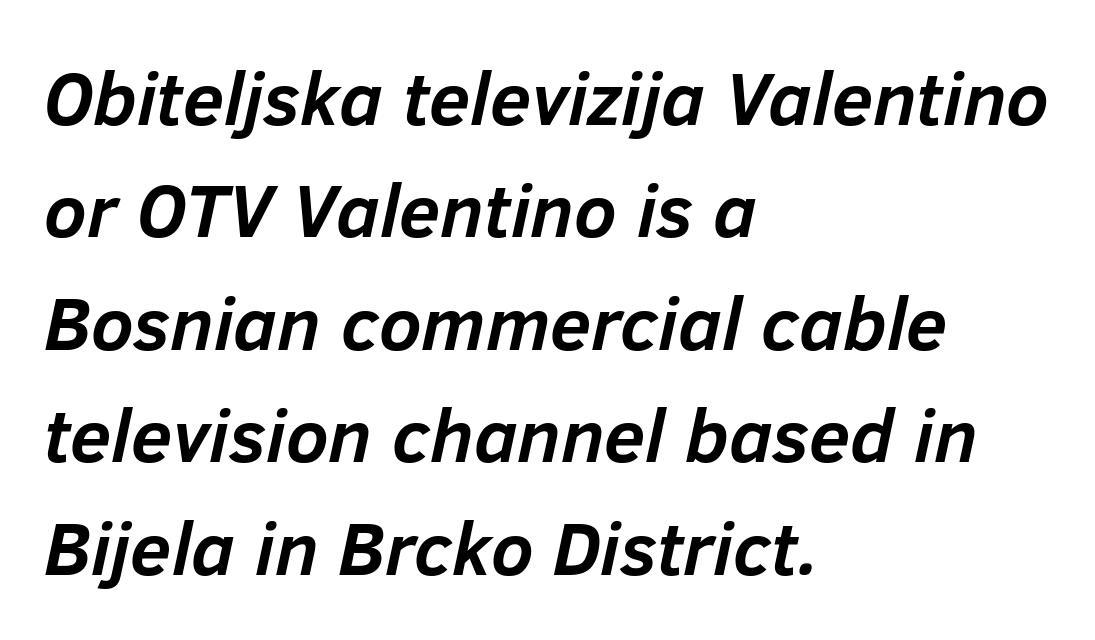
The image shows 75 px semibold type, italic (leaning right); set left-aligned, normal line spacing (1.5x), normal letter spacing, not underlined; low stroke contrast and a medium x-height.
